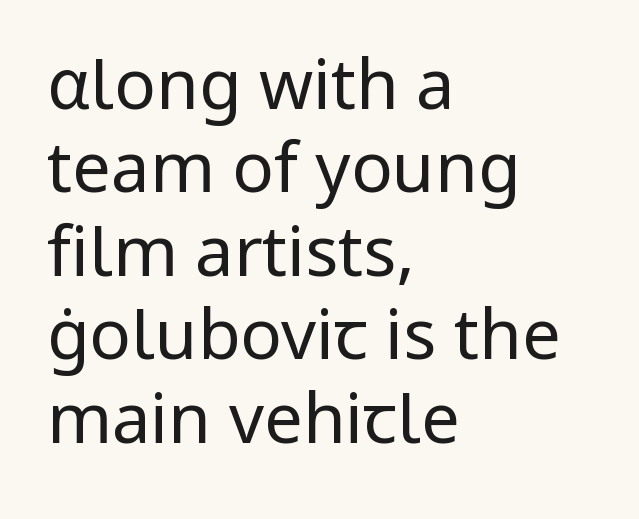
The gaps between neighbouring characters are ordinary and unremarkable. Descenders hang freely into open space. Upright lettering throughout. Serif or sans? Sans — the stroke terminals are bare. Counters stay open thanks to moderate or lighter strokes.
